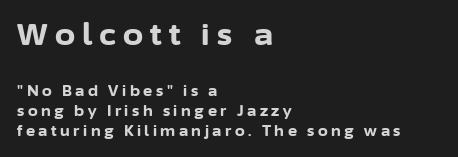
The image shows 29 px bold sans-serif type, upright; set left-aligned, normal line spacing (1.44x), unusually wide letter spacing (+0.25 em), not underlined; the first (top) block is 2.07x larger; low stroke contrast and a medium x-height.
